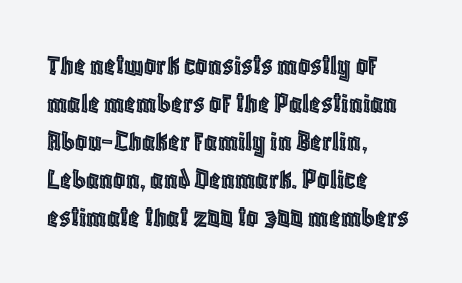
Standard letterfit; no display-style spreading of the glyphs. Does the lettering tilt? It doesn't — this is upright. The baseline area is clear. Rows of type keep a routine distance in the vertical direction. Proportional: the letters do not fall into vertical columns. Casual observation: everything's shoved over to the left.
